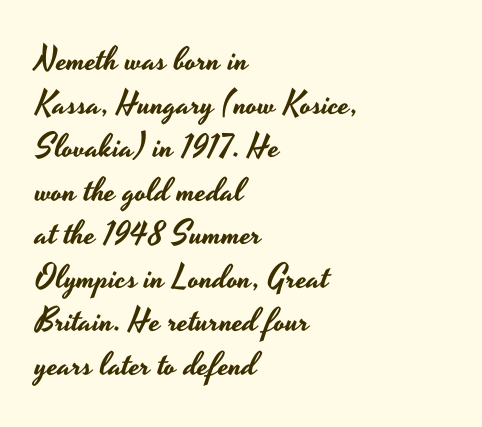
This rendering features lettering with no underline. The paragraph shown leans on its left margin. Inter-character spacing is left at the font's built-in metrics. Grotesque or geometric, the face here clearly has no serifs.
